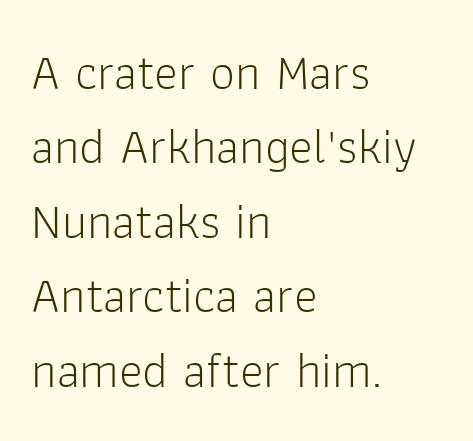
{"serif": "no", "italic": "no", "bold": "no", "weight": "light", "width": "normal", "stroke_contrast": "low", "x_height": "medium", "monospaced": "no", "underline": "no", "align": "left", "line_spacing": "normal", "line_spacing_ratio": 1.49, "letter_spacing": "normal", "letter_spacing_em": 0.0, "glyph_px": 50}
